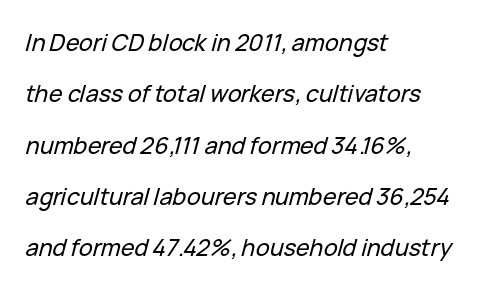
Tall strokes in this sample are angled rather than plumb. Only glyphs here, with clear space below each row. The block of text is sparse from top to bottom, with ample space between rows. One-word summary of the alignment: left. You could call the tracking neutral — neither tight nor loose.
